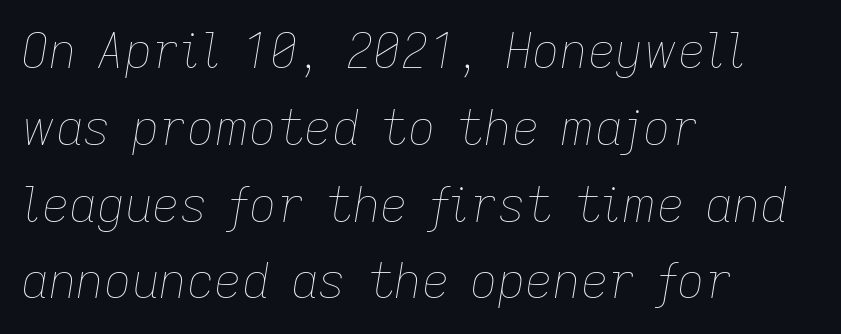
The passage shown is typed in a proportional face where columns would drift. This reads as an unemphasized weight, regular at the heaviest. Is the letter spacing exaggerated? No — it looks like the ordinary default. Visually the block forms a straight wall on the left and a jagged coastline on the right. Regular leading.
